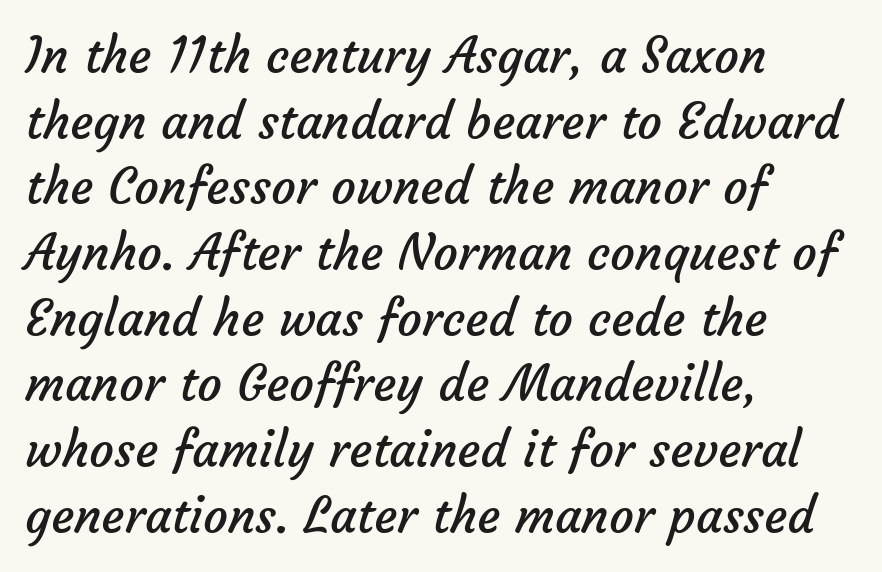
The baseline area is clear. Does the type have serifs? No, each stem ends abruptly. Glyph-to-glyph distance matches everyday printed text. These glyphs show unthickened strokes, regular width or finer. Where is the straight margin? On the left.
